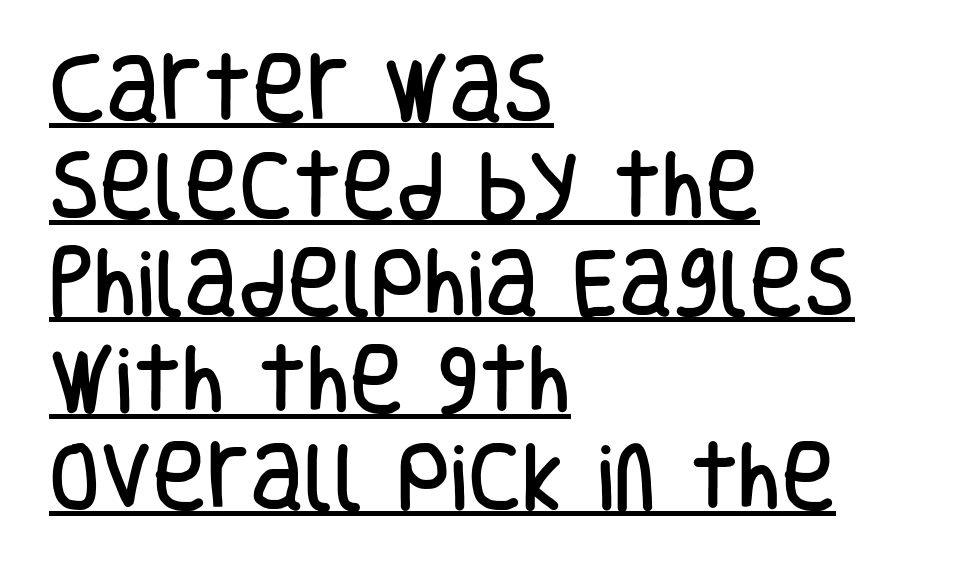
The image shows 74 px condensed sans-serif type, upright; set left-aligned, normal line spacing (1.31x), normal letter spacing, underlined; low stroke contrast and a large x-height.
